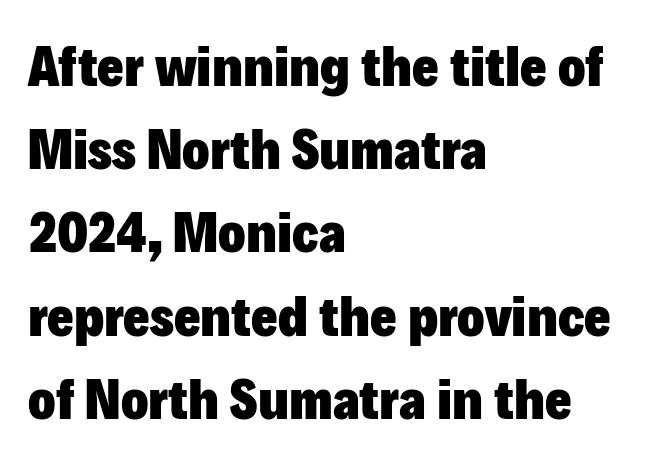
{"serif": "no", "italic": "no", "bold": "yes", "weight": "heavy", "width": "normal", "stroke_contrast": "low", "x_height": "medium", "monospaced": "no", "underline": "no", "align": "left", "line_spacing": "normal", "line_spacing_ratio": 1.46, "letter_spacing": "normal", "letter_spacing_em": 0.0, "glyph_px": 57}
